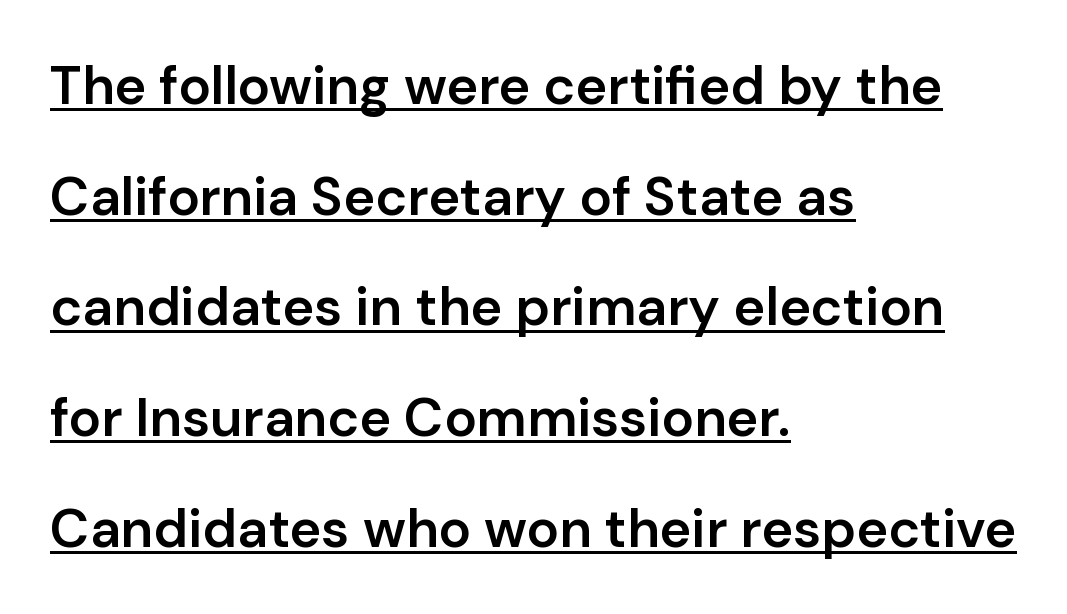
{"serif": "no", "italic": "no", "bold": "semi", "weight": "semibold", "width": "normal", "stroke_contrast": "low", "x_height": "medium", "monospaced": "no", "underline": "yes", "align": "left", "line_spacing": "loose", "line_spacing_ratio": 2.05, "letter_spacing": "normal", "letter_spacing_em": 0.0, "glyph_px": 54}
